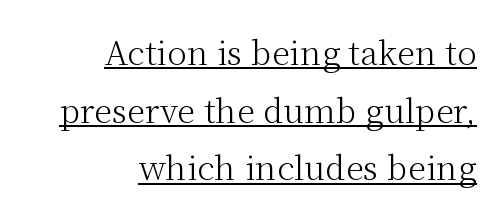
Teacher's note: observe the even right margin — that is flush-right alignment. The string is rendered with underlining switched on. This reads as an unemphasized weight, regular at the heaviest. Standard letterfit; no display-style spreading of the glyphs. The glyphs in this specimen are seriffed.
